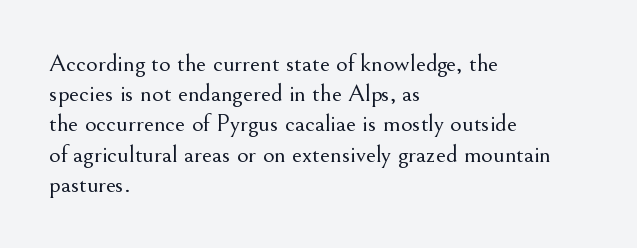
Q: Is the text bold? A: No.
Q: Is the text italic (slanted)? A: No, it is upright.
Q: Is the text underlined? A: No.
Q: How is the paragraph aligned? A: Left-aligned.
Q: Is the spacing between letters normal or unusually wide? A: Normal.
